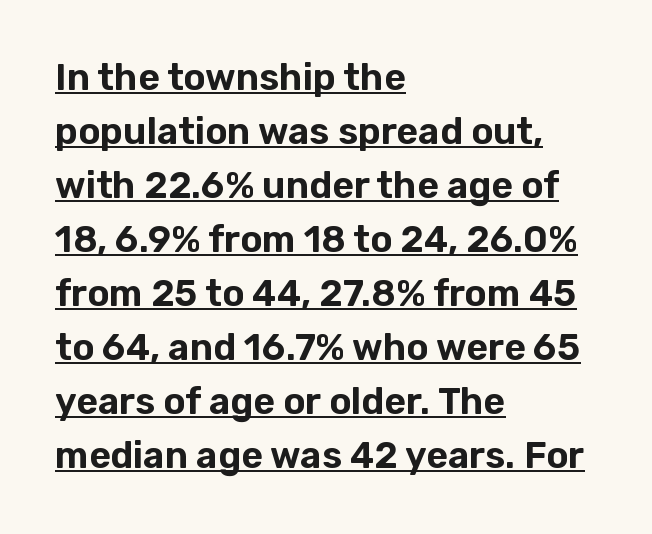
{"serif": "no", "italic": "no", "width": "normal", "stroke_contrast": "low", "x_height": "medium", "monospaced": "no", "underline": "yes", "align": "left", "line_spacing": "normal", "line_spacing_ratio": 1.46, "letter_spacing": "normal", "letter_spacing_em": 0.0, "glyph_px": 37}
